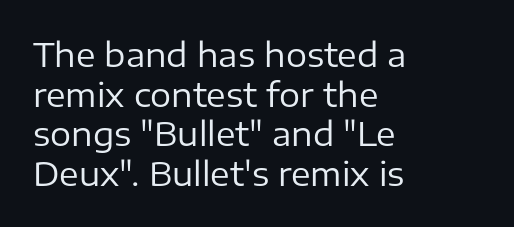
{"serif": "no", "italic": "no", "bold": "no", "weight": "regular", "width": "normal", "stroke_contrast": "low", "x_height": "medium", "monospaced": "no", "underline": "no", "align": "left", "line_spacing_ratio": 1.2, "letter_spacing": "normal", "letter_spacing_em": 0.0, "glyph_px": 33}
